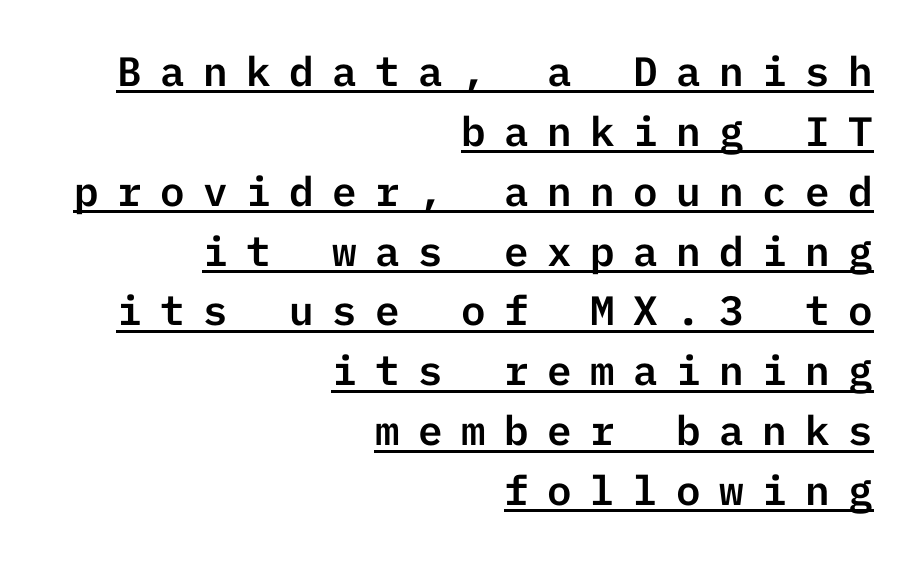
The image shows 41 px sans-serif type, upright; set right-aligned, normal line spacing (1.46x), unusually wide letter spacing (+0.45 em), underlined; low stroke contrast and a medium x-height.
